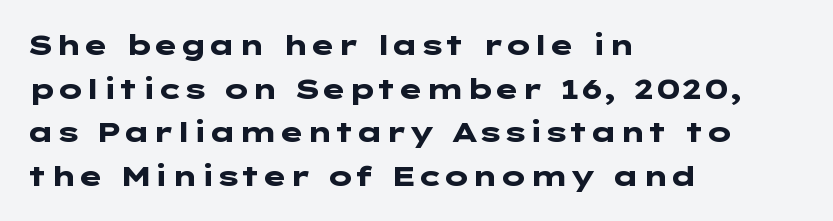
Q: Is the text bold? A: Yes.
Q: Is the text italic (slanted)? A: No, it is upright.
Q: Is the typeface a serif or a sans-serif typeface? A: Sans-serif.
Q: Is the text underlined? A: No.
Q: How is the paragraph aligned? A: Left-aligned.
Q: Is the spacing between letters normal or unusually wide? A: Normal.
Q: Is the spacing between lines tight, normal or loose? A: Normal.
Q: Width (condensed, normal, or wide)? A: Wide.
Q: Stroke contrast? A: Low.
Q: x-height? A: Medium.
